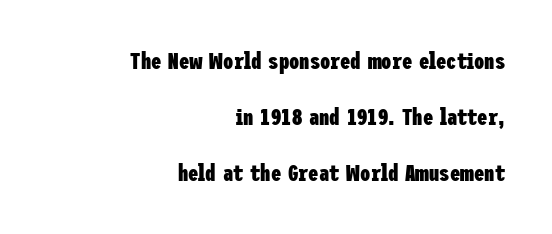
{"italic": "no", "bold": "yes", "underline": "no", "align": "right", "line_spacing": "loose", "line_spacing_ratio": 2.44, "letter_spacing": "normal", "letter_spacing_em": 0.0, "glyph_px": 23}
